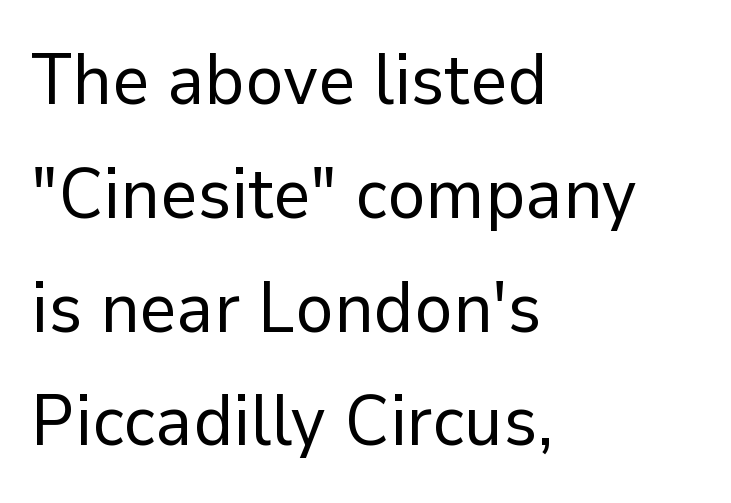
Q: Is the text bold? A: No.
Q: Is the text italic (slanted)? A: No, it is upright.
Q: Is the typeface a serif or a sans-serif typeface? A: Sans-serif.
Q: Is the text underlined? A: No.
Q: How is the paragraph aligned? A: Left-aligned.
Q: Is the spacing between letters normal or unusually wide? A: Normal.
Q: Is the spacing between lines tight, normal or loose? A: Normal.
Q: Width (condensed, normal, or wide)? A: Normal.
Q: Stroke contrast? A: Low.
Q: x-height? A: Medium.
Q: Monospaced? A: No.
